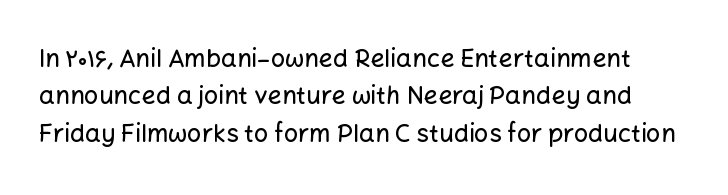
Q: Is the text italic (slanted)? A: No, it is upright.
Q: Is the text underlined? A: No.
Q: Is the spacing between letters normal or unusually wide? A: Normal.
Q: Is the spacing between lines tight, normal or loose? A: Normal.
